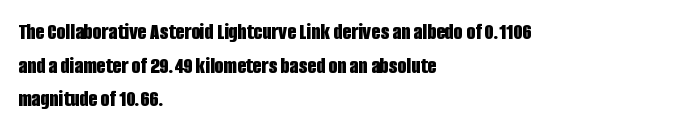
Q: Is the text bold? A: Yes.
Q: Is the text italic (slanted)? A: No, it is upright.
Q: Is the text underlined? A: No.
Q: How is the paragraph aligned? A: Left-aligned.
Q: Is the spacing between letters normal or unusually wide? A: Normal.
Q: Is the spacing between lines tight, normal or loose? A: Normal.
